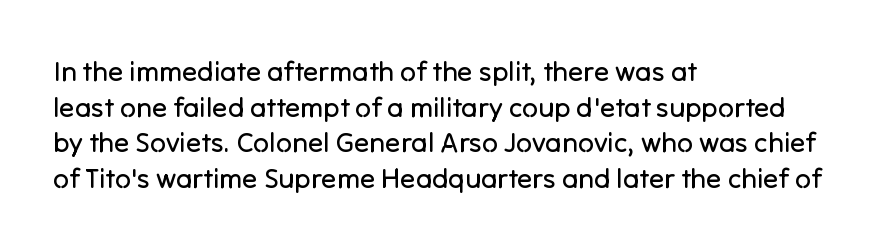
Q: Is the text bold? A: No.
Q: Is the text italic (slanted)? A: No, it is upright.
Q: Is the typeface a serif or a sans-serif typeface? A: Sans-serif.
Q: Is the text underlined? A: No.
Q: How is the paragraph aligned? A: Left-aligned.
Q: Is the spacing between letters normal or unusually wide? A: Normal.
Q: Is the spacing between lines tight, normal or loose? A: Normal.
Q: Width (condensed, normal, or wide)? A: Normal.
Q: Stroke contrast? A: Low.
Q: x-height? A: Medium.
Q: Monospaced? A: No.
